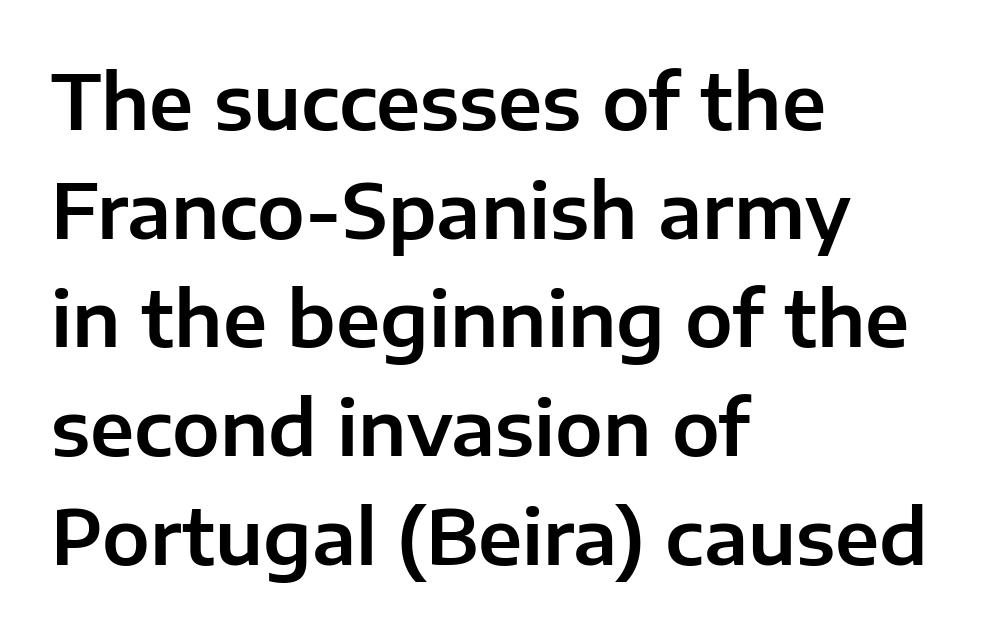
The image shows 76 px sans-serif type, upright; set left-aligned, normal line spacing (1.43x), normal letter spacing, not underlined; low stroke contrast and a medium x-height.
